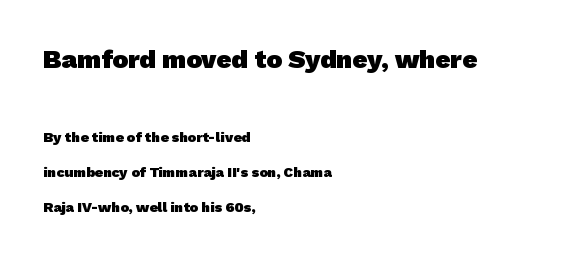
{"bold": "yes", "underline": "no", "align": "left", "line_spacing": "loose", "line_spacing_ratio": 2.48, "letter_spacing": "normal", "letter_spacing_em": 0.0, "larger_block": "first", "size_ratio": 1.86, "glyph_px": 26}
